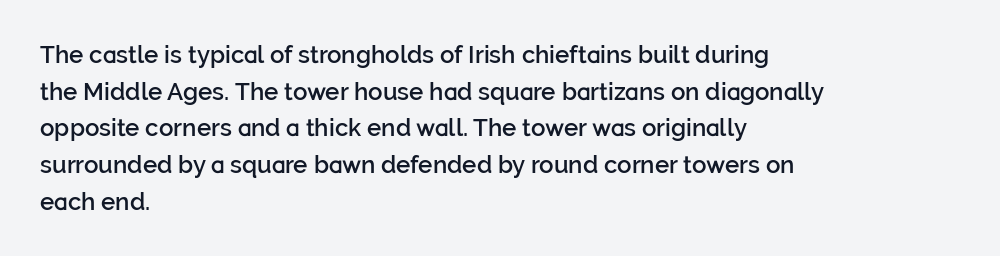
Q: Is the text bold? A: Semi-bold.
Q: Is the text italic (slanted)? A: No, it is upright.
Q: Is the text underlined? A: No.
Q: How is the paragraph aligned? A: Left-aligned.
Q: Is the spacing between letters normal or unusually wide? A: Normal.
Q: Is the spacing between lines tight, normal or loose? A: Normal.
